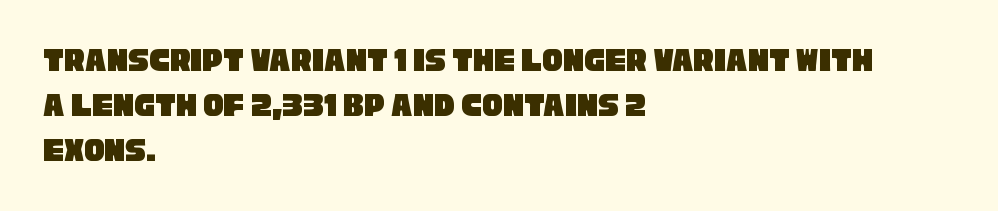
The image shows 34 px condensed sans-serif type; set left-aligned, normal line spacing (1.32x), normal letter spacing, not underlined; low stroke contrast and a large x-height.
